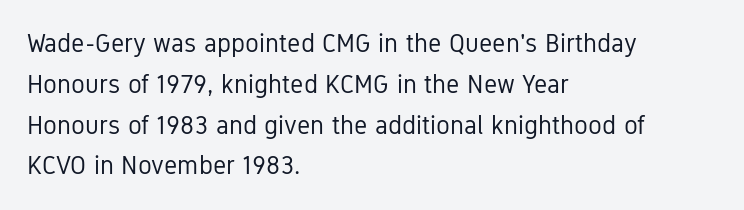
{"italic": "no", "bold": "no", "underline": "no", "align": "left", "line_spacing": "normal", "line_spacing_ratio": 1.57, "letter_spacing": "normal", "letter_spacing_em": 0.0, "glyph_px": 26}
